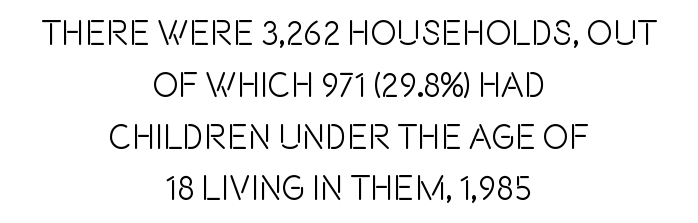
Q: Is the text italic (slanted)? A: No, it is upright.
Q: Is the typeface a serif or a sans-serif typeface? A: Sans-serif.
Q: Is the text underlined? A: No.
Q: How is the paragraph aligned? A: Centered.
Q: Is the spacing between letters normal or unusually wide? A: Normal.
Q: Is the spacing between lines tight, normal or loose? A: Normal.
Q: Width (condensed, normal, or wide)? A: Condensed.
Q: x-height? A: Large.
Q: Monospaced? A: No.
